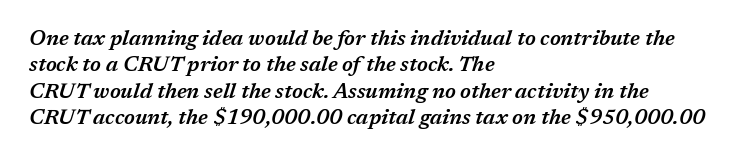
Compared with an ordinary text face, these strokes are moderately heavier — a semibold. There is no visible air inserted between adjacent glyphs. This is oblique type, the kind used for emphasis or titles. The specimen omits any rule beneath the text block's lines. In CSS terms this would be text-align: left. Each new line begins a customary step beneath the previous one.
